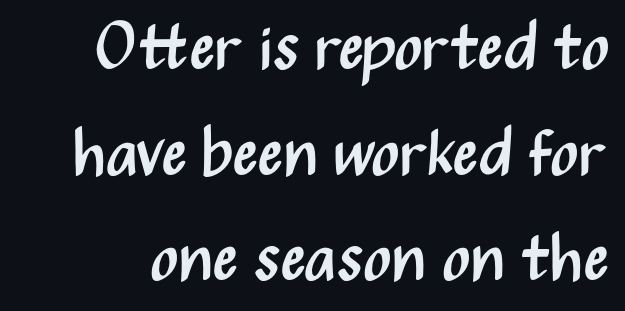
{"serif": "no", "italic": "no", "bold": "no", "weight": "regular", "width": "condensed", "stroke_contrast": "medium", "x_height": "medium", "monospaced": "no", "underline": "no", "line_spacing": "normal", "line_spacing_ratio": 1.6, "letter_spacing": "normal", "letter_spacing_em": 0.0, "glyph_px": 66}
